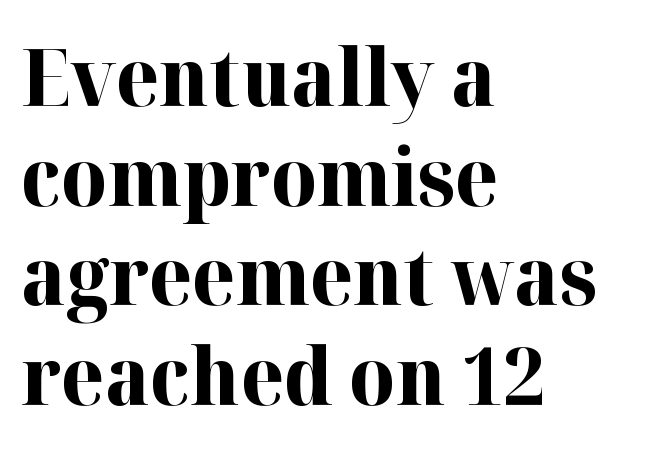
The image shows 79 px bold serif type, upright; set left-aligned, normal line spacing (1.26x), normal letter spacing, not underlined; high stroke contrast and a medium x-height.
